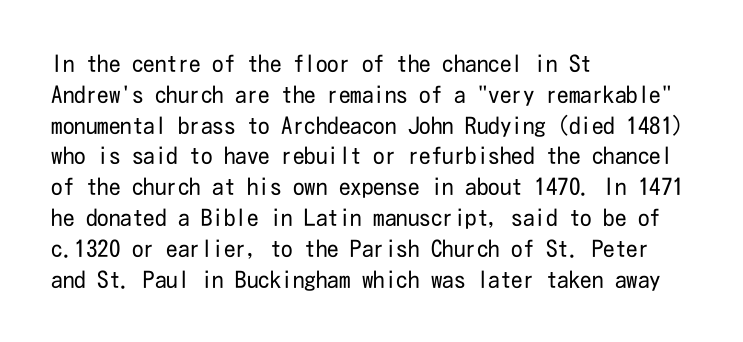
The image shows 23 px text type, upright; set left-aligned, normal line spacing (1.34x), normal letter spacing, not underlined.
